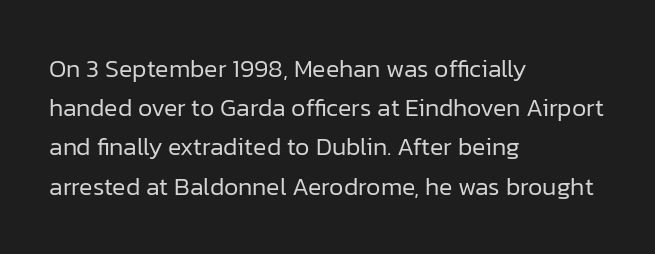
The image shows 25 px text type, upright; set left-aligned, normal line spacing (1.57x), normal letter spacing, not underlined.
